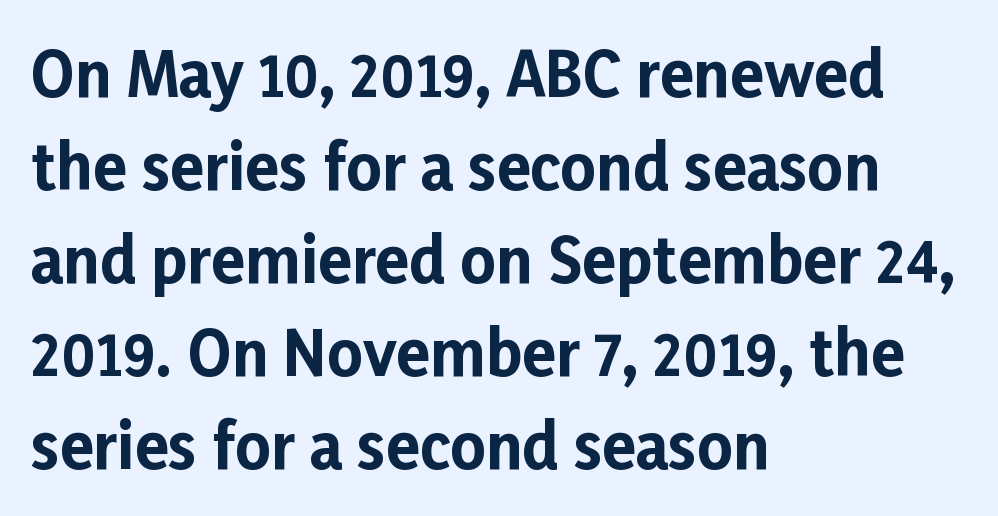
The image shows 62 px bold sans-serif type, upright; set left-aligned, normal line spacing (1.5x), normal letter spacing, not underlined; low stroke contrast and a medium x-height.
